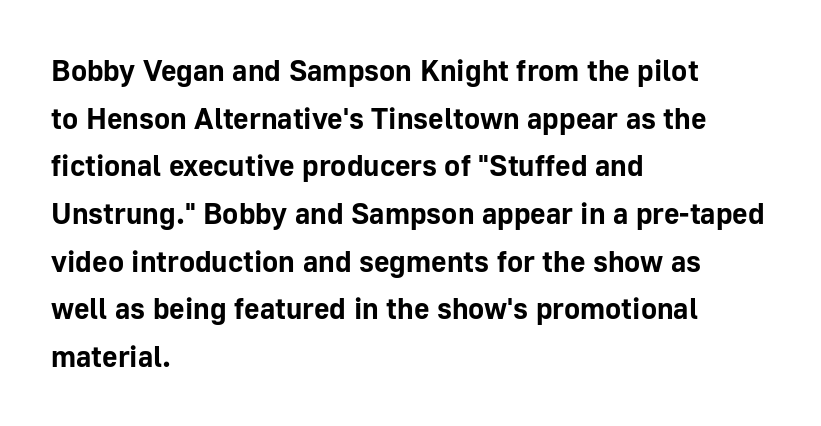
{"serif": "no", "italic": "no", "bold": "yes", "weight": "bold", "width": "normal", "stroke_contrast": "low", "x_height": "medium", "monospaced": "no", "underline": "no", "align": "left", "line_spacing": "normal", "line_spacing_ratio": 1.59, "letter_spacing": "normal", "letter_spacing_em": 0.0, "glyph_px": 30}
